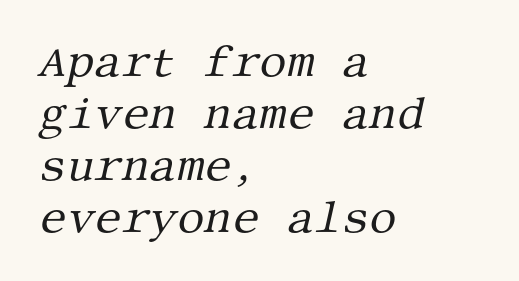
The image shows 43 px regular-weight serif type, italic (leaning right); set left-aligned, line spacing 1.21x, normal letter spacing, not underlined; medium stroke contrast and a large x-height.
